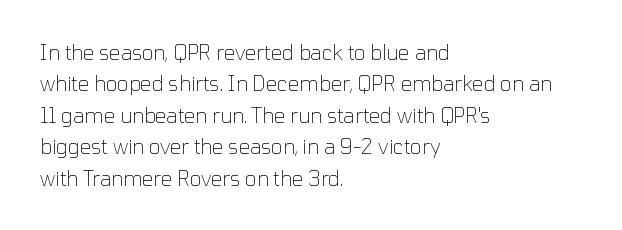
Q: Is the text bold? A: No.
Q: Is the text italic (slanted)? A: No, it is upright.
Q: Is the text underlined? A: No.
Q: How is the paragraph aligned? A: Left-aligned.
Q: Is the spacing between letters normal or unusually wide? A: Normal.
Q: Is the spacing between lines tight, normal or loose? A: Normal.
